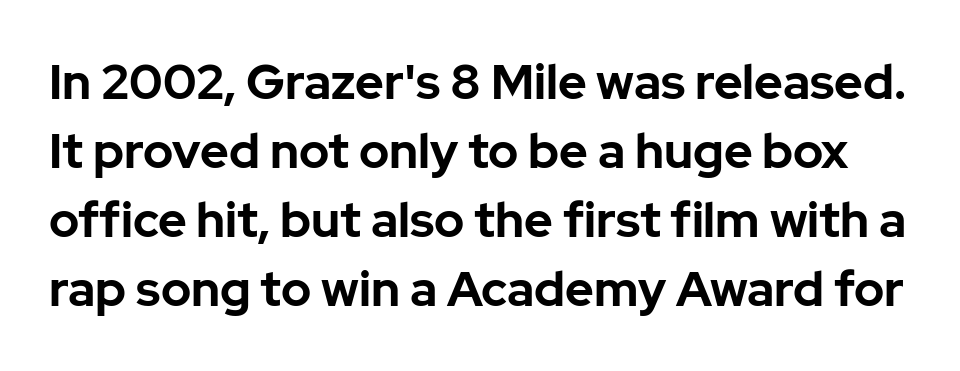
The image shows 49 px bold sans-serif type, upright; set normal line spacing (1.41x), normal letter spacing, not underlined; low stroke contrast and a medium x-height.
